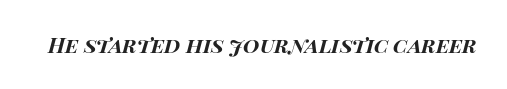
As a designer I'd log this as weight 700, bold. Quick note: underline off. An italicized treatment has been applied to the whole sample. The face used here is rendered with its standard letterfit.
